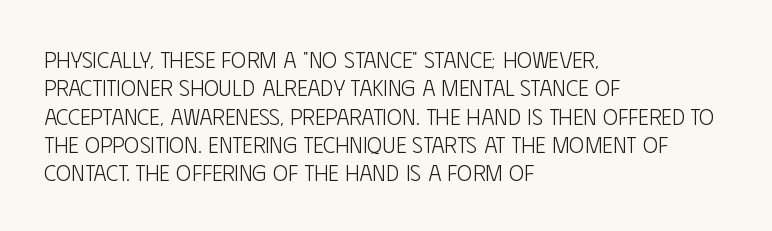
Nobody touched the tracking dial on this one. Visually the block forms a straight wall on the left and a jagged coastline on the right. Posture: upright roman. Beneath every word, the page is bare.
